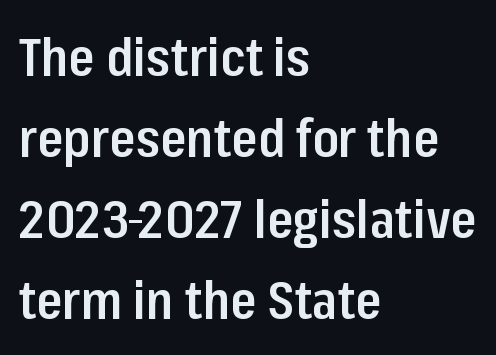
Does the lettering tilt? It doesn't — this is upright. Horizontal bands of white between lines are of average thickness. Character widths vary here, with narrow letters taking less room than wide ones. Tracking here is standard; glyphs follow each other at the usual distance. Just letters on the line, the space beneath them empty.
